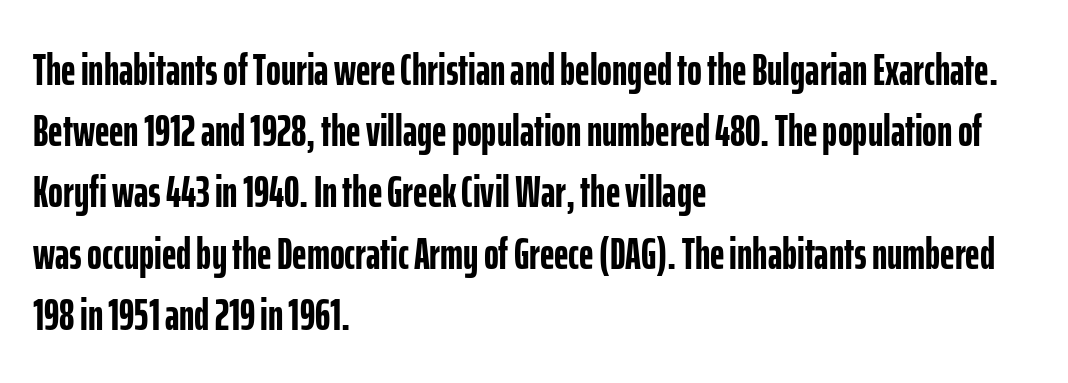
{"serif": "no", "italic": "no", "bold": "yes", "weight": "semibold", "width": "condensed", "stroke_contrast": "low", "x_height": "medium", "monospaced": "no", "underline": "no", "align": "left", "line_spacing": "normal", "line_spacing_ratio": 1.36, "letter_spacing": "normal", "letter_spacing_em": 0.0, "glyph_px": 45}
